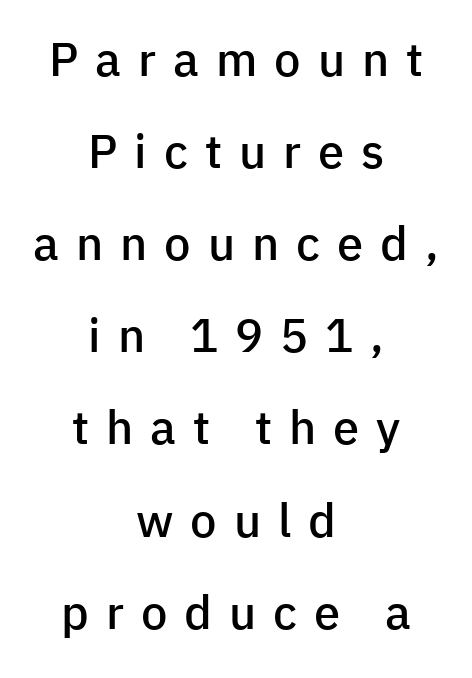
Is this a fixed-width face? No — the glyphs have proportional, varying widths. In CSS terms this would be text-align: center. Tracking value appears strongly positive — letters spread wide. These words are printed semibold, heavier than regular yet not bold.
